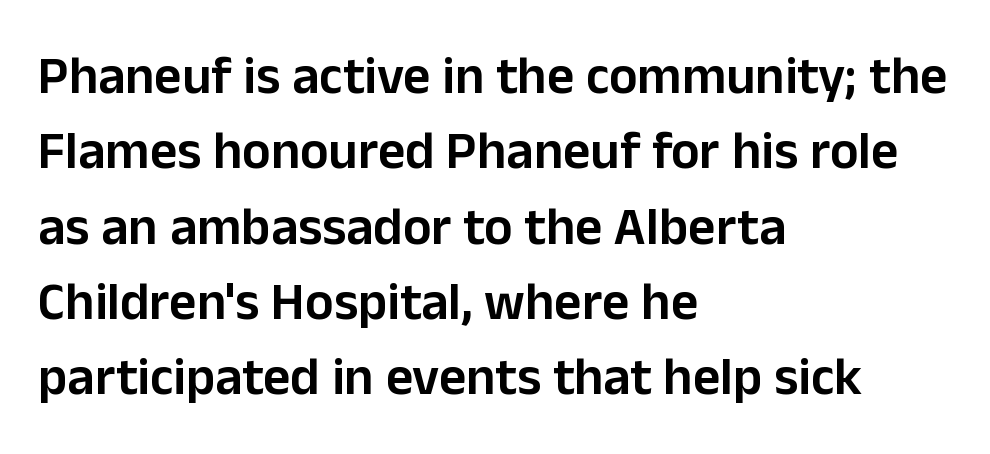
Q: Is the text bold? A: Semi-bold.
Q: Is the text italic (slanted)? A: No, it is upright.
Q: Is the typeface a serif or a sans-serif typeface? A: Sans-serif.
Q: Is the text underlined? A: No.
Q: How is the paragraph aligned? A: Left-aligned.
Q: Is the spacing between letters normal or unusually wide? A: Normal.
Q: Is the spacing between lines tight, normal or loose? A: Normal.
Q: Width (condensed, normal, or wide)? A: Normal.
Q: Stroke contrast? A: Low.
Q: x-height? A: Medium.
Q: Monospaced? A: No.
